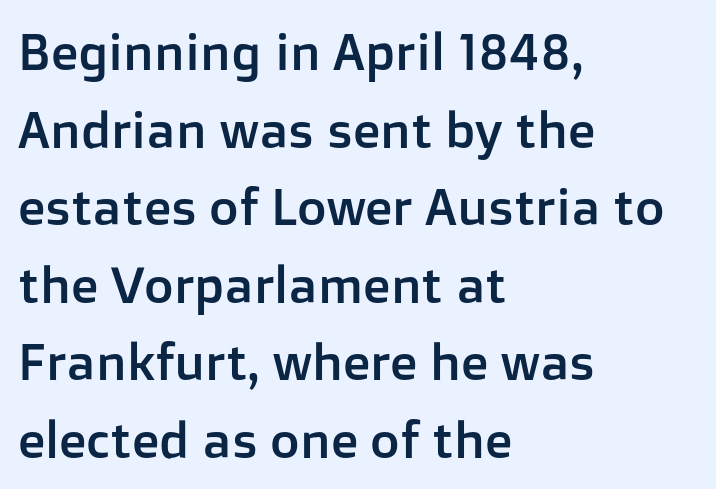
Standard letterfit; no display-style spreading of the glyphs. This sample is left-justified, so line endings fall wherever the words run out. Underline: absent. Is this a fixed-width face? No — the glyphs have proportional, varying widths.
